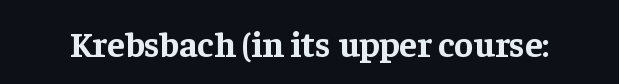
The image shows 36 px bold serif type, upright; set normal letter spacing, not underlined; low stroke contrast and a medium x-height.
